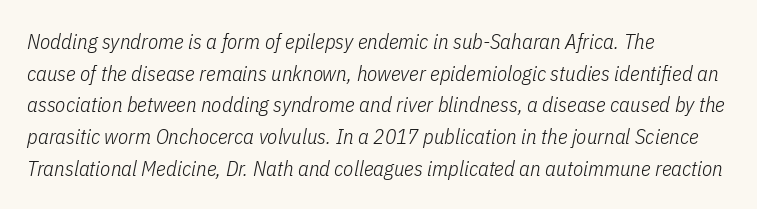
Q: Is the text bold? A: No.
Q: Is the text italic (slanted)? A: Yes, it leans right by about 11 degrees.
Q: Is the text underlined? A: No.
Q: How is the paragraph aligned? A: Left-aligned.
Q: Is the spacing between letters normal or unusually wide? A: Normal.
Q: Is the spacing between lines tight, normal or loose? A: Normal.
